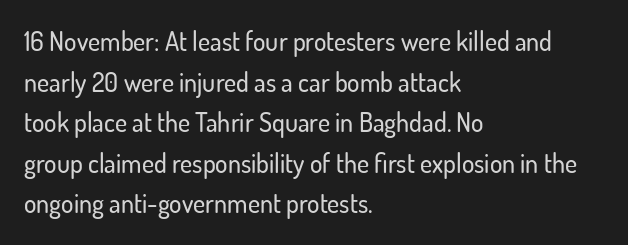
Q: Is the text italic (slanted)? A: No, it is upright.
Q: Is the text underlined? A: No.
Q: How is the paragraph aligned? A: Left-aligned.
Q: Is the spacing between letters normal or unusually wide? A: Normal.
Q: Is the spacing between lines tight, normal or loose? A: Normal.
